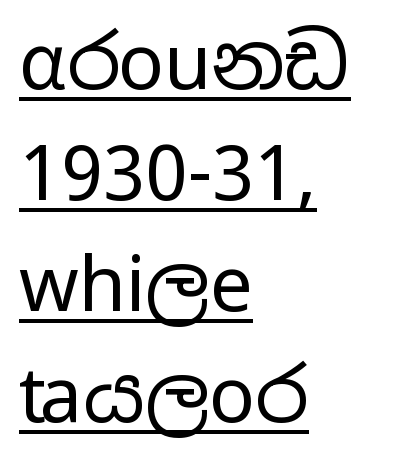
Q: Is the text bold? A: No.
Q: Is the text italic (slanted)? A: No, it is upright.
Q: Is the typeface a serif or a sans-serif typeface? A: Sans-serif.
Q: Is the text underlined? A: Yes.
Q: How is the paragraph aligned? A: Left-aligned.
Q: Is the spacing between letters normal or unusually wide? A: Normal.
Q: Is the spacing between lines tight, normal or loose? A: Normal.
Q: Width (condensed, normal, or wide)? A: Wide.
Q: Stroke contrast? A: Low.
Q: x-height? A: Medium.
Q: Monospaced? A: No.
